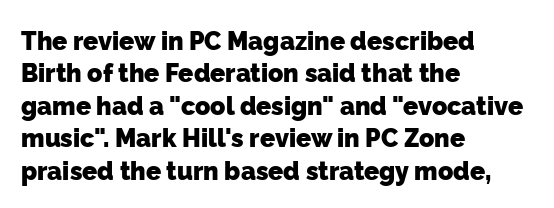
Reading down the column, the eye jumps a familiar distance to each next line. Descenders are the only things crossing below the line. Default kerning and tracking; the words read as compact shapes. Line starts are locked; line ends wander. Does the weight exceed regular? Yes, all the way to bold.
